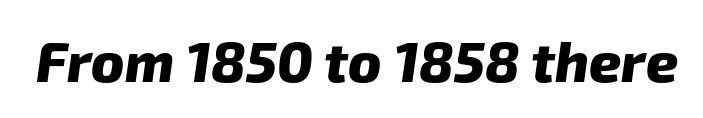
The image shows 56 px heavy sans-serif type; set normal letter spacing, not underlined; low stroke contrast and a medium x-height.
